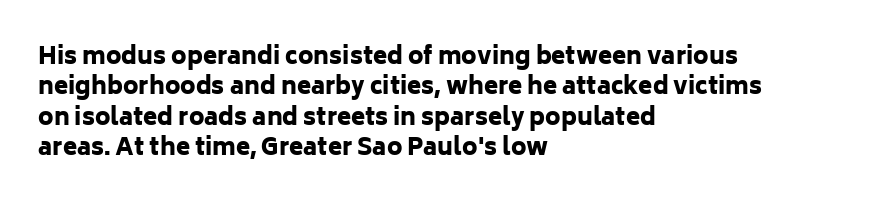
Q: Is the text bold? A: Yes.
Q: Is the text italic (slanted)? A: No, it is upright.
Q: Is the text underlined? A: No.
Q: How is the paragraph aligned? A: Left-aligned.
Q: Is the spacing between letters normal or unusually wide? A: Normal.
Q: Is the spacing between lines tight, normal or loose? A: Normal.
